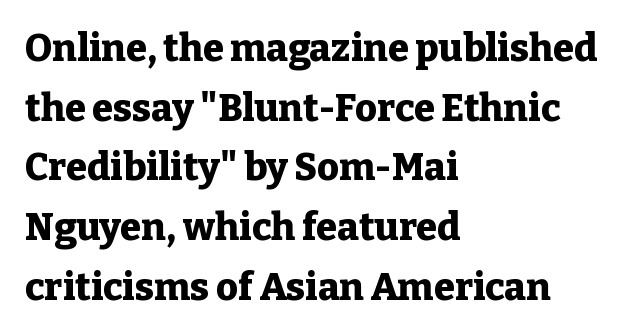
Weight check: bold — yes, fully. Every row of glyphs begins at an identical x-position on the left. Look at the bottom of the vertical strokes: they flare into serifs here. Honestly, there is no underline to notice here at all. Ordinary non-slanted type is in use. Think of a printed novel: that variable character pitch is what you see here.
